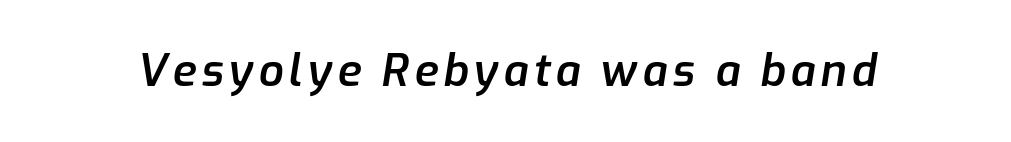
Q: Is the text bold? A: Semi-bold.
Q: Is the text italic (slanted)? A: Yes, it leans right by about 9 degrees.
Q: Is the text underlined? A: No.
Q: Width (condensed, normal, or wide)? A: Normal.
Q: Stroke contrast? A: Low.
Q: x-height? A: Medium.
Q: Monospaced? A: No.
